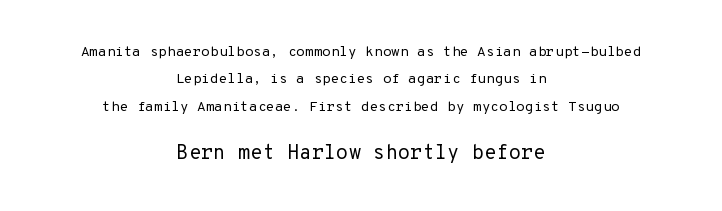
{"italic": "no", "bold": "no", "underline": "no", "align": "center", "line_spacing": "loose", "line_spacing_ratio": 1.96, "letter_spacing": "normal", "letter_spacing_em": 0.0, "larger_block": "second", "size_ratio": 1.43, "glyph_px": 20}
